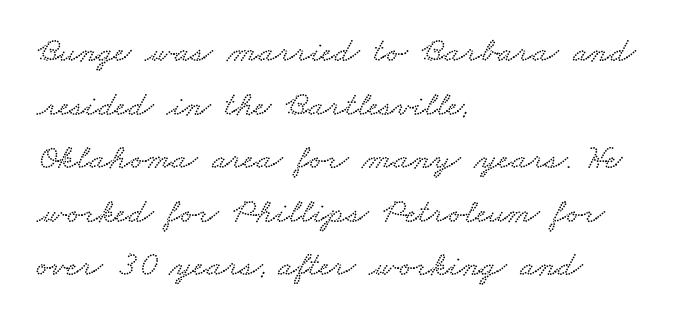
{"width": "wide", "stroke_contrast": "low", "x_height": "small", "monospaced": "no", "underline": "no", "align": "left", "line_spacing": "normal", "line_spacing_ratio": 1.53, "letter_spacing": "normal", "letter_spacing_em": 0.0, "glyph_px": 35}
